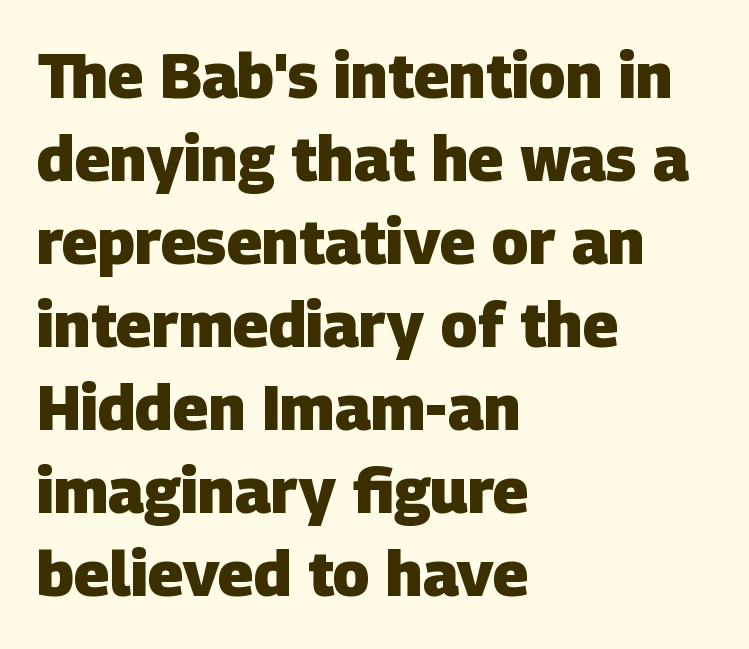
No feet cap the strokes, marking this as sans-serif type. The rows are spaced the way most documents space them. Set as a true bold cut, around the 700 mark. Anything drawn beneath the words? Only blank space. Spacing verdict: proportional, widths tailored to each character.
